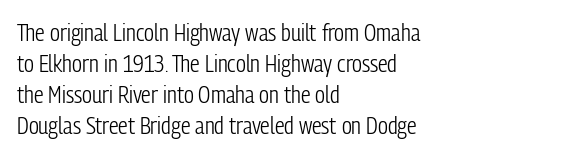
Q: Is the text bold? A: No.
Q: Is the text italic (slanted)? A: No, it is upright.
Q: Is the text underlined? A: No.
Q: How is the paragraph aligned? A: Left-aligned.
Q: Is the spacing between letters normal or unusually wide? A: Normal.
Q: Is the spacing between lines tight, normal or loose? A: Normal.
